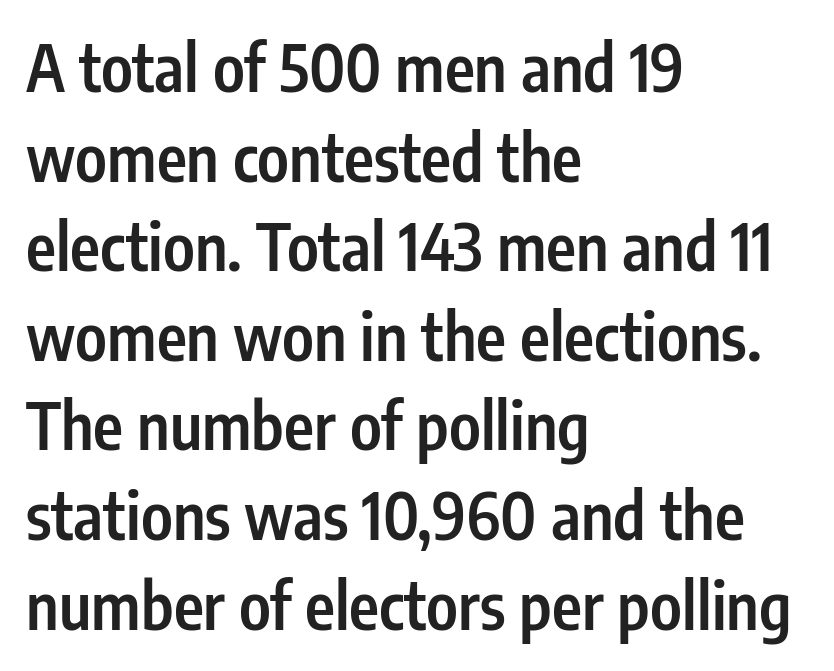
Q: Is the text bold? A: Semi-bold.
Q: Is the text italic (slanted)? A: No, it is upright.
Q: Is the typeface a serif or a sans-serif typeface? A: Sans-serif.
Q: Is the text underlined? A: No.
Q: How is the paragraph aligned? A: Left-aligned.
Q: Is the spacing between letters normal or unusually wide? A: Normal.
Q: Is the spacing between lines tight, normal or loose? A: Normal.
Q: Width (condensed, normal, or wide)? A: Condensed.
Q: Stroke contrast? A: Low.
Q: x-height? A: Medium.
Q: Monospaced? A: No.
